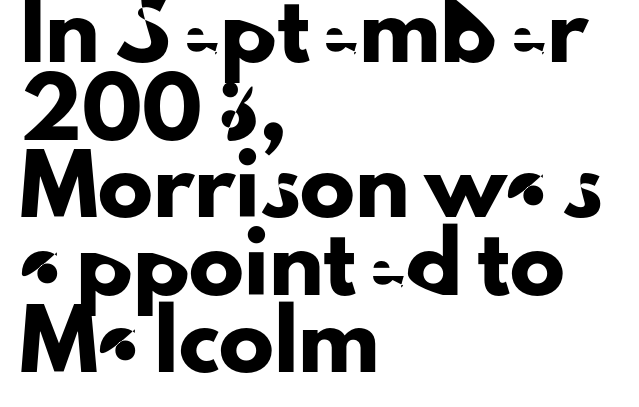
The face used here is proportionally spaced, like ordinary book or web type. Any mark beneath the type? The region is blank. Regular leading. The characters display no serif detailing; their extremities are plain. The face used here is rendered with its standard letterfit. Each line starts at the same left margin while the right side varies.
